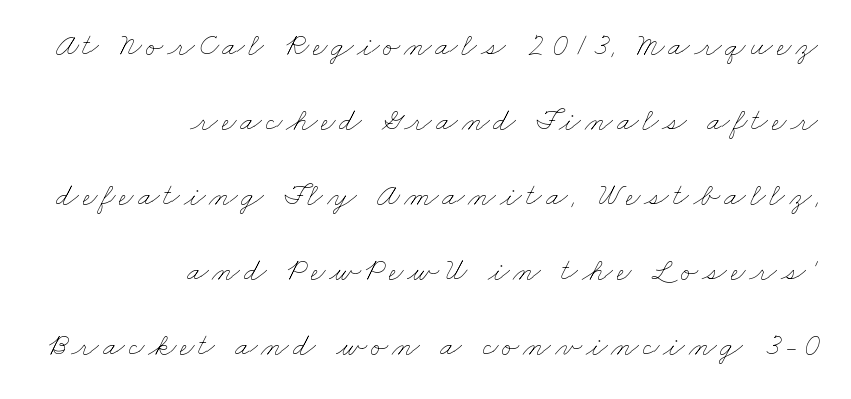
The image shows 32 px thin, wide type; set right-aligned, loose line spacing (2.34x), not underlined; low stroke contrast and a small x-height.
